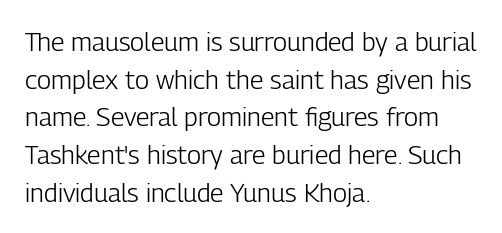
Q: Is the text bold? A: No.
Q: Is the text italic (slanted)? A: No, it is upright.
Q: Is the text underlined? A: No.
Q: How is the paragraph aligned? A: Left-aligned.
Q: Is the spacing between letters normal or unusually wide? A: Normal.
Q: Is the spacing between lines tight, normal or loose? A: Normal.
